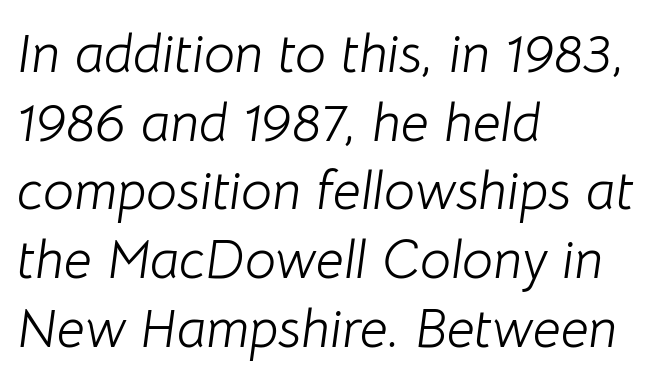
{"italic": "yes", "lean": "right", "slant_degrees": 8, "bold": "no", "weight": "light", "width": "normal", "stroke_contrast": "low", "x_height": "medium", "monospaced": "no", "underline": "no", "align": "left", "line_spacing": "normal", "line_spacing_ratio": 1.25, "letter_spacing": "normal", "letter_spacing_em": 0.0, "glyph_px": 55}
